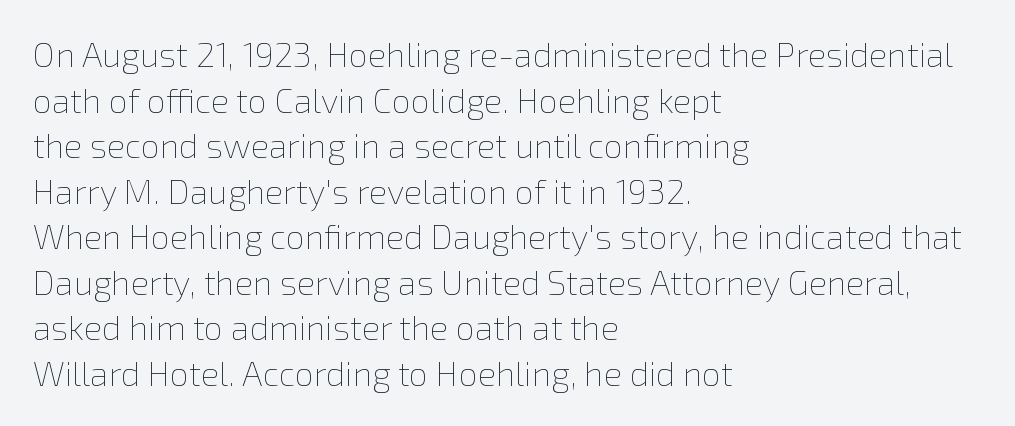
Each letter keeps its own natural width here, so spacing adapts to shape. Compared with typical paragraphs, the rows here are spaced about the same. Type without underlining. The gaps between neighbouring characters are ordinary and unremarkable.
